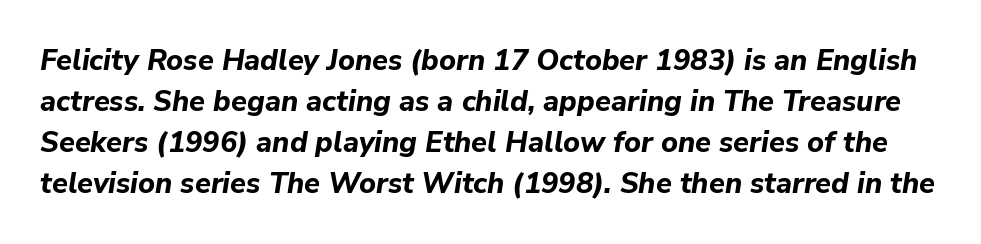
The image shows 29 px bold type, italic (leaning right); set normal line spacing (1.41x), normal letter spacing, not underlined; low stroke contrast and a medium x-height.
